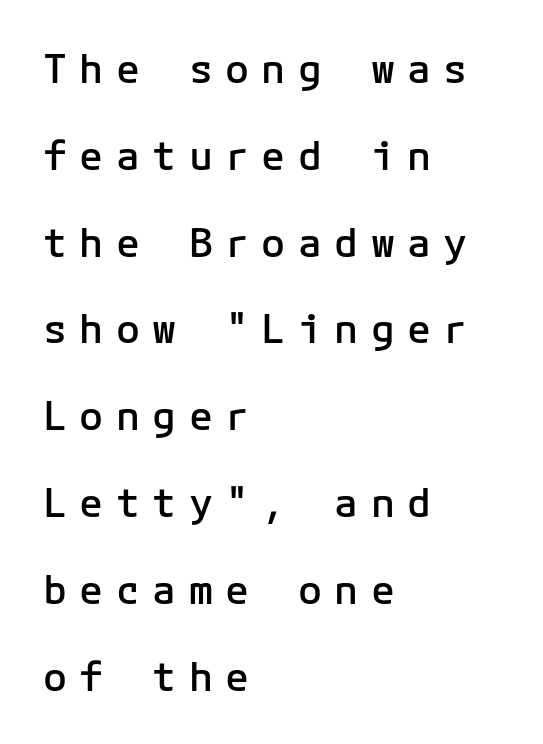
Q: Is the text bold? A: Semi-bold.
Q: Is the text italic (slanted)? A: No, it is upright.
Q: Is the typeface a serif or a sans-serif typeface? A: Sans-serif.
Q: Is the text underlined? A: No.
Q: How is the paragraph aligned? A: Left-aligned.
Q: Is the spacing between letters normal or unusually wide? A: Unusually wide.
Q: Is the spacing between lines tight, normal or loose? A: Loose.
Q: Width (condensed, normal, or wide)? A: Normal.
Q: Stroke contrast? A: Low.
Q: x-height? A: Medium.
